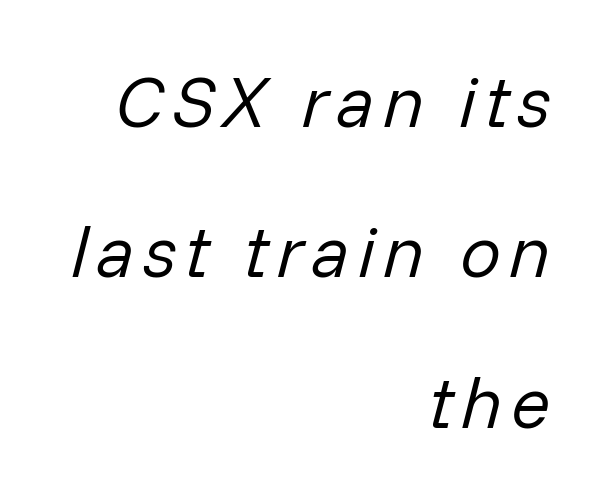
The image shows 73 px regular-weight type, italic (leaning right); set right-aligned, loose line spacing (2.06x), not underlined; low stroke contrast and a medium x-height.
